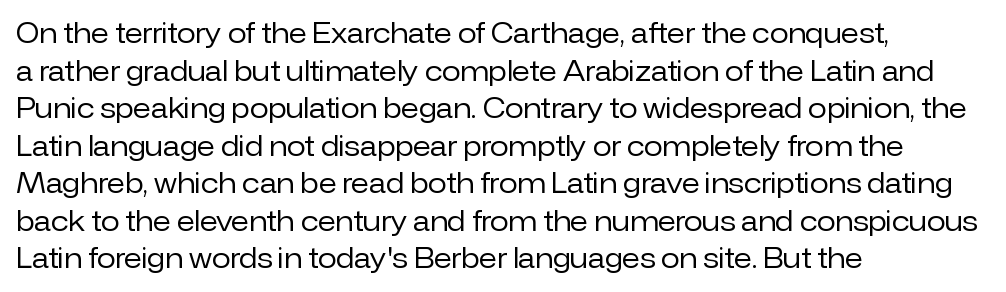
Notice how the stems are strictly vertical — no italics here. A bare baseline throughout the passage. Inter-character spacing is left at the font's built-in metrics. Vertical spacing — default. The ragged edge is on the right, which tells us the setting is flush left. The font sits on the lighter half of the weight spectrum, regular included.
